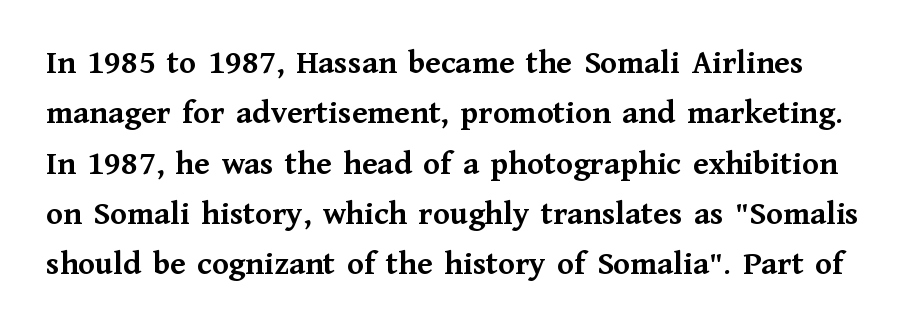
The image shows 34 px semibold serif type, upright; set normal line spacing (1.48x), normal letter spacing, not underlined; medium stroke contrast and a medium x-height.
